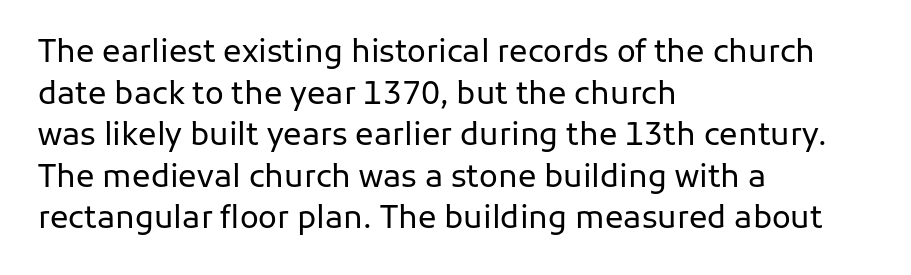
Q: Is the text bold? A: No.
Q: Is the text italic (slanted)? A: No, it is upright.
Q: Is the typeface a serif or a sans-serif typeface? A: Sans-serif.
Q: Is the text underlined? A: No.
Q: How is the paragraph aligned? A: Left-aligned.
Q: Is the spacing between letters normal or unusually wide? A: Normal.
Q: Is the spacing between lines tight, normal or loose? A: Normal.
Q: Width (condensed, normal, or wide)? A: Normal.
Q: Stroke contrast? A: Low.
Q: x-height? A: Medium.
Q: Monospaced? A: No.
